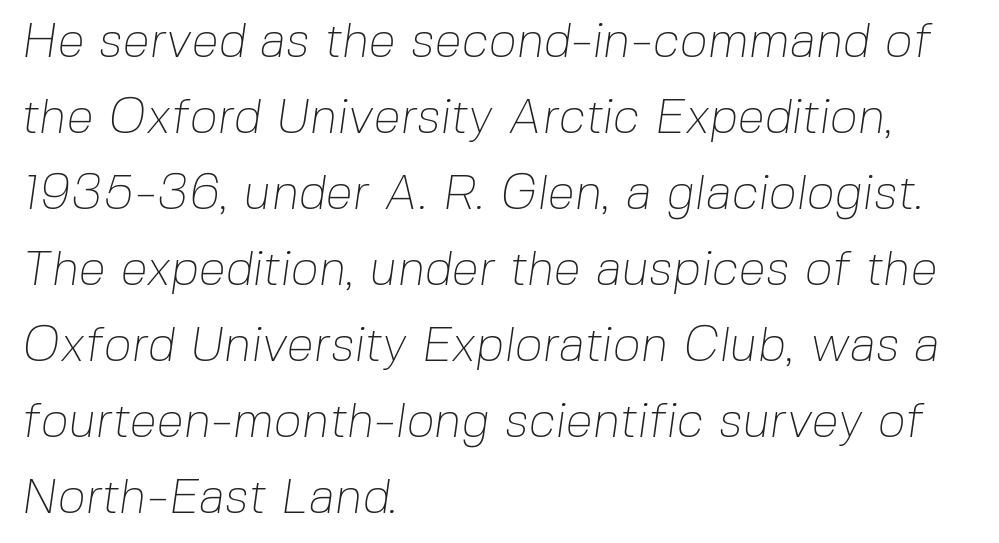
{"serif": "no", "bold": "no", "weight": "thin", "width": "normal", "stroke_contrast": "low", "x_height": "medium", "monospaced": "no", "underline": "no", "align": "left", "line_spacing": "normal", "line_spacing_ratio": 1.55, "letter_spacing": "normal", "letter_spacing_em": 0.0, "glyph_px": 49}
